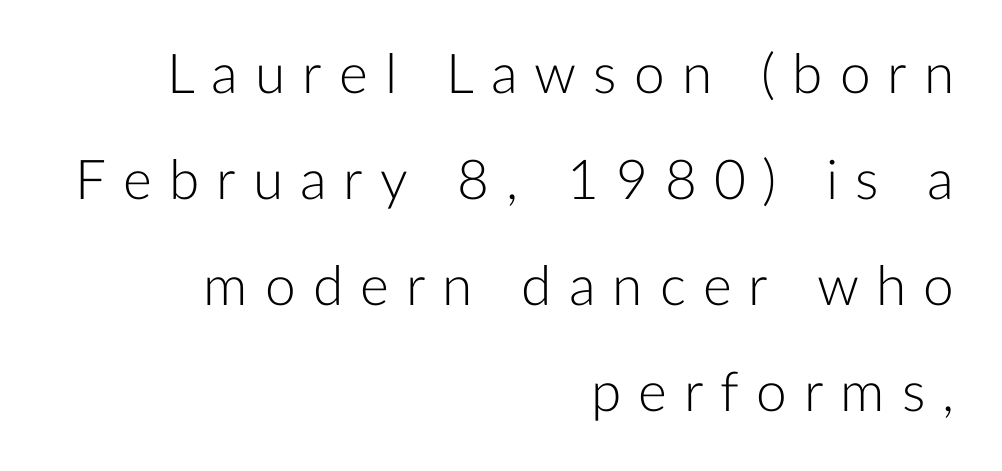
{"serif": "no", "italic": "no", "bold": "no", "weight": "light", "width": "normal", "stroke_contrast": "low", "x_height": "medium", "monospaced": "no", "underline": "no", "align": "right", "line_spacing": "loose", "line_spacing_ratio": 1.93, "letter_spacing": "wide", "letter_spacing_em": 0.31, "glyph_px": 55}
